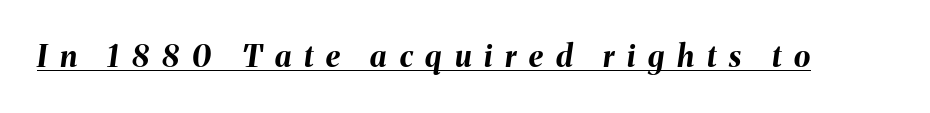
The image shows 30 px bold type, italic (leaning right); set unusually wide letter spacing (+0.43 em), underlined; medium stroke contrast and a medium x-height.
